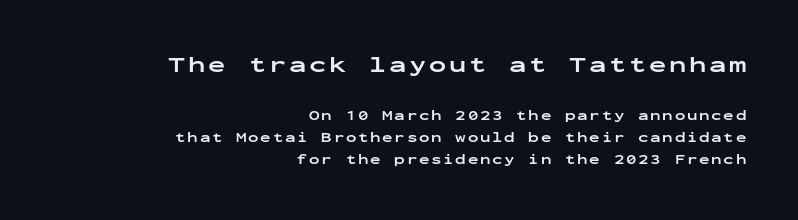
This is the regular roman posture of the typeface. The rag falls on the left side of this text block. Whoever set this chose a conventional vertical rhythm. Large over small — that's the arrangement of the two blocks here. Its strokes are broad and dark, the hallmark of bold type.
